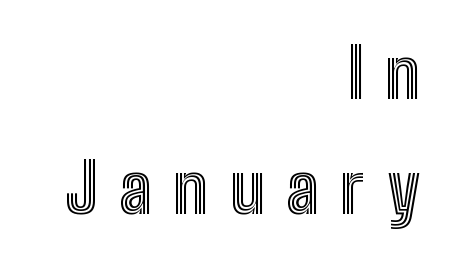
The space beneath each line is pristine and unruled. Interline gaps are of average width in this sample. A roman cut, with each character standing at attention. Spacing between characters has been opened up far beyond the box default. These lines are rendered in a variable-pitch font. These lines stack with their right ends in a neat column.
